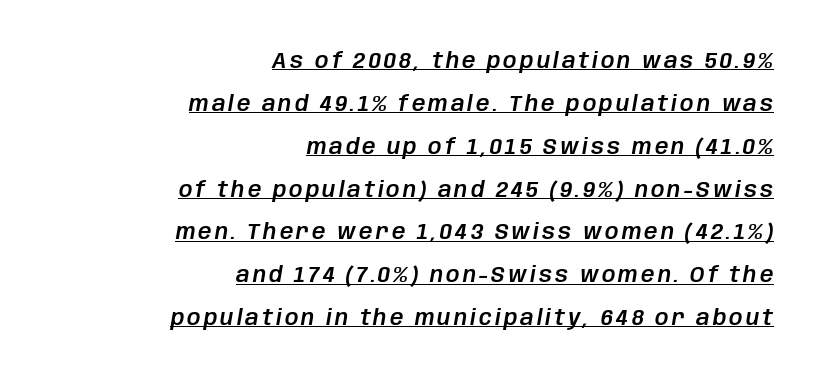
{"italic": "yes", "lean": "right", "slant_degrees": 10, "underline": "yes", "align": "right", "line_spacing": "loose", "line_spacing_ratio": 2.04, "glyph_px": 21}
